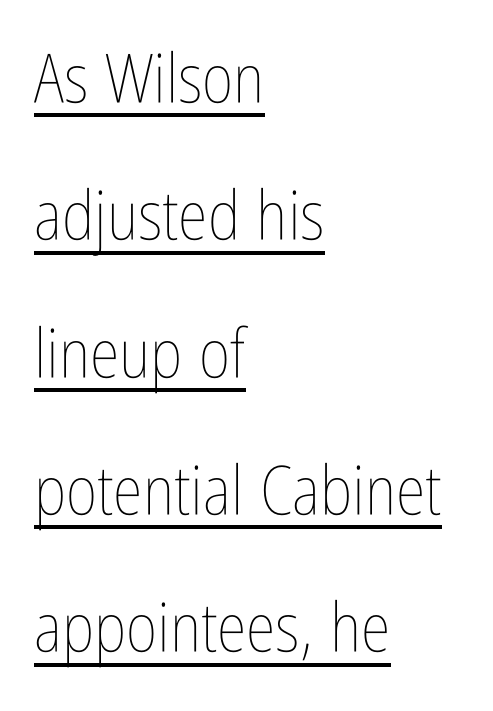
Note the varied advance widths — an 'i' is clearly narrower than an 'm'. Standard letterfit; no display-style spreading of the glyphs. The paragraph has a hard left edge and a soft right edge. Each line of the rendering has a horizontal stroke beneath the glyphs. Unlike italic type, these characters show no tilt at all.
